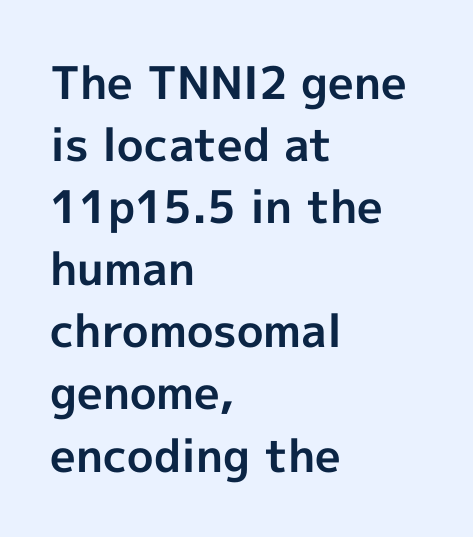
{"serif": "no", "italic": "no", "bold": "yes", "weight": "bold", "width": "normal", "x_height": "medium", "monospaced": "no", "underline": "no", "align": "left", "line_spacing": "normal", "line_spacing_ratio": 1.38, "letter_spacing": "normal", "letter_spacing_em": 0.0, "glyph_px": 45}
